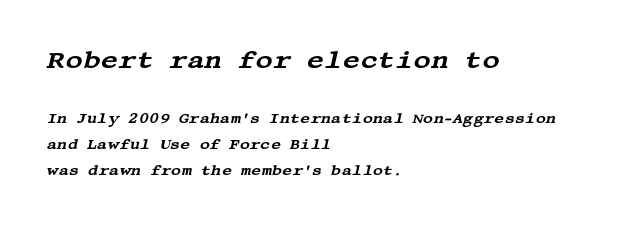
No extra tracking has been applied to these lines. Block one is the big one; block two sits smaller underneath. Leftover space on each line is placed entirely after the last word. The space beneath each line is pristine and unruled.
